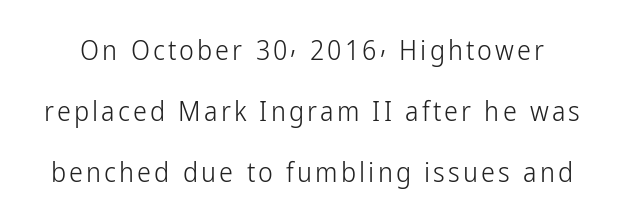
Q: Is the text bold? A: No.
Q: Is the text italic (slanted)? A: No, it is upright.
Q: Is the typeface a serif or a sans-serif typeface? A: Sans-serif.
Q: Is the text underlined? A: No.
Q: Is the spacing between lines tight, normal or loose? A: Loose.
Q: Width (condensed, normal, or wide)? A: Condensed.
Q: Stroke contrast? A: Low.
Q: x-height? A: Medium.
Q: Monospaced? A: No.
